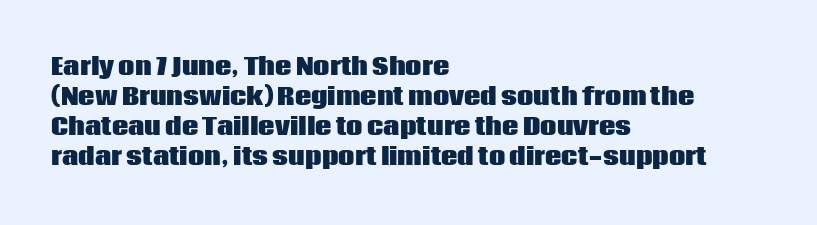
The image shows 23 px bold type, upright; set left-aligned, normal line spacing (1.3x), normal letter spacing, not underlined.
